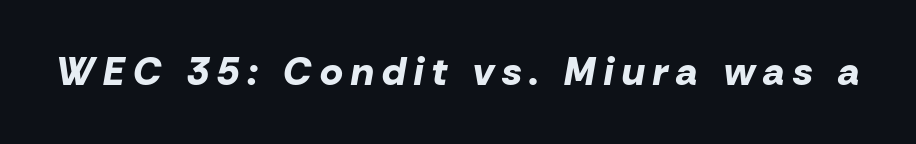
Q: Is the text bold? A: Yes.
Q: Is the text italic (slanted)? A: Yes, it leans right by about 10 degrees.
Q: Is the text underlined? A: No.
Q: Is the spacing between letters normal or unusually wide? A: Unusually wide.
Q: Width (condensed, normal, or wide)? A: Normal.
Q: Stroke contrast? A: Low.
Q: x-height? A: Medium.
Q: Monospaced? A: No.
